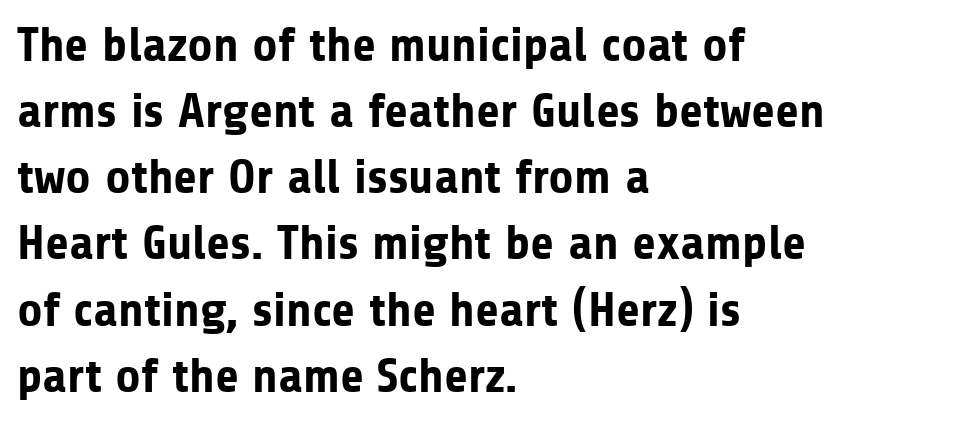
Q: Is the text bold? A: Yes.
Q: Is the text italic (slanted)? A: No, it is upright.
Q: Is the typeface a serif or a sans-serif typeface? A: Sans-serif.
Q: Is the text underlined? A: No.
Q: How is the paragraph aligned? A: Left-aligned.
Q: Is the spacing between letters normal or unusually wide? A: Normal.
Q: Is the spacing between lines tight, normal or loose? A: Normal.
Q: Width (condensed, normal, or wide)? A: Normal.
Q: Stroke contrast? A: Low.
Q: x-height? A: Medium.
Q: Monospaced? A: No.
